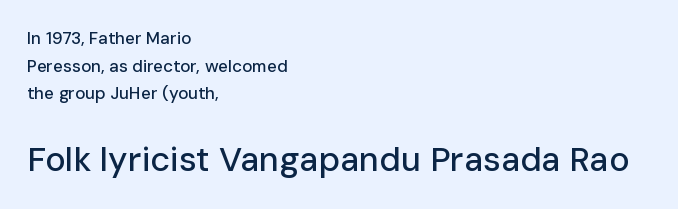
The image shows 34 px sans-serif type, upright; set left-aligned, normal line spacing (1.62x), normal letter spacing, not underlined; the second (bottom) block is 2.0x larger; low stroke contrast and a medium x-height.
